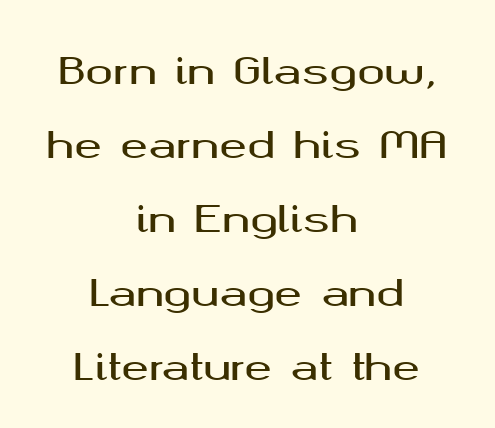
{"serif": "no", "italic": "no", "width": "wide", "stroke_contrast": "medium", "x_height": "medium", "monospaced": "no", "underline": "no", "align": "center", "line_spacing": "loose", "line_spacing_ratio": 2.0, "letter_spacing": "normal", "letter_spacing_em": 0.0, "glyph_px": 37}
